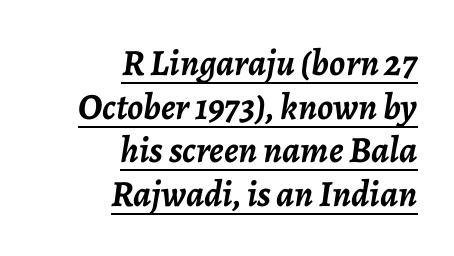
The image shows 37 px semibold type, italic (leaning right); set right-aligned, line spacing 1.18x, normal letter spacing, underlined; low stroke contrast and a medium x-height.
